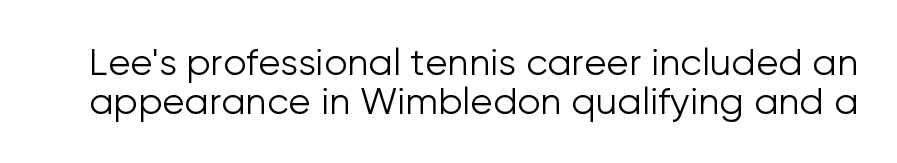
Q: Is the text bold? A: No.
Q: Is the text italic (slanted)? A: No, it is upright.
Q: Is the typeface a serif or a sans-serif typeface? A: Sans-serif.
Q: Is the text underlined? A: No.
Q: Is the spacing between letters normal or unusually wide? A: Normal.
Q: Is the spacing between lines tight, normal or loose? A: Tight.
Q: Width (condensed, normal, or wide)? A: Normal.
Q: Stroke contrast? A: Low.
Q: x-height? A: Medium.
Q: Monospaced? A: No.
